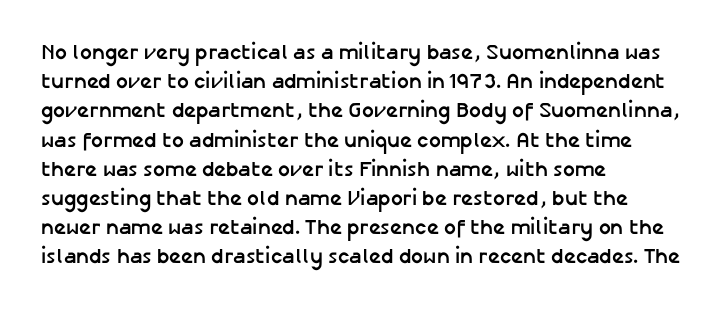
When letters stand straight like this, we call the style roman or upright. Line starts are locked; line ends wander. Quick note: underline off. Words appear dense and cohesive because spacing is normal. A normal amount of white space separates one row of letters from the next.
